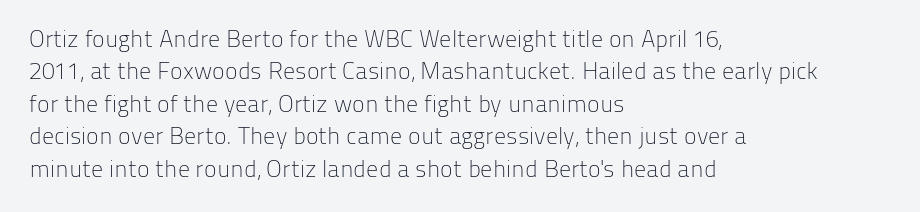
Q: Is the text bold? A: No.
Q: Is the text italic (slanted)? A: No, it is upright.
Q: Is the text underlined? A: No.
Q: How is the paragraph aligned? A: Left-aligned.
Q: Is the spacing between letters normal or unusually wide? A: Normal.
Q: Is the spacing between lines tight, normal or loose? A: Normal.
